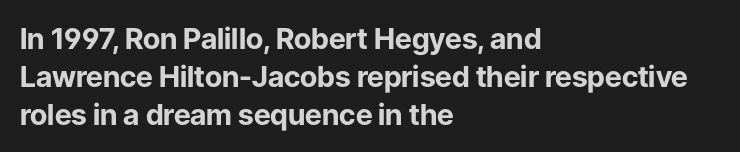
Alignment: flush left. Does extra space separate the letters? No, they use regular spacing. Varying glyph widths throughout — classic text-font behaviour. One glance says typical: line gaps are just what's usual. Descender tails drop into unmarked territory. It's the straight-up-and-down kind of type.
